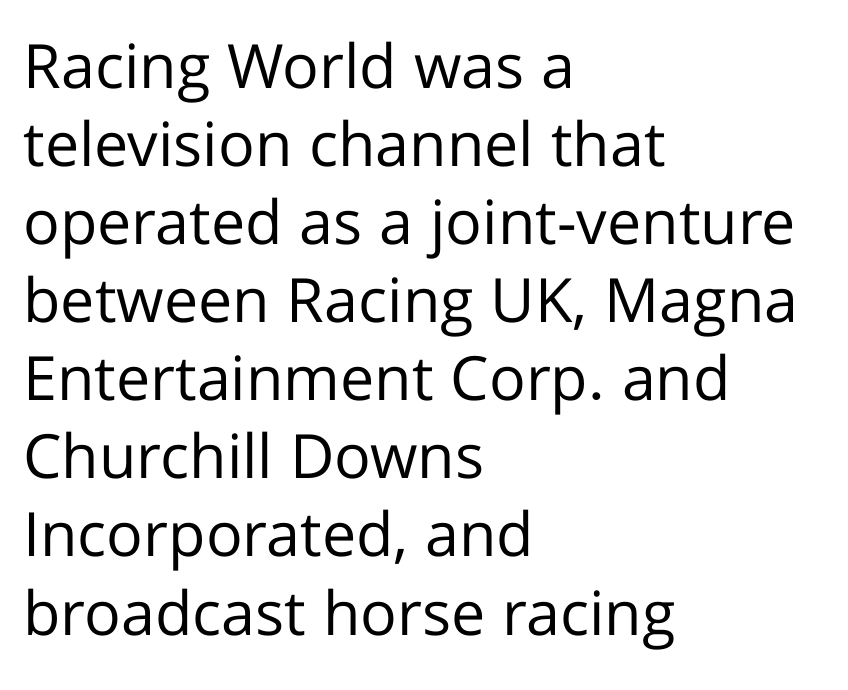
Line starts are locked; line ends wander. The letters look calm and open, with moderate or lighter stems. This sample has the flowing, uneven cadence of proportional lettering. The space directly below the letters is spotless. Unlike italic type, these characters show no tilt at all.
